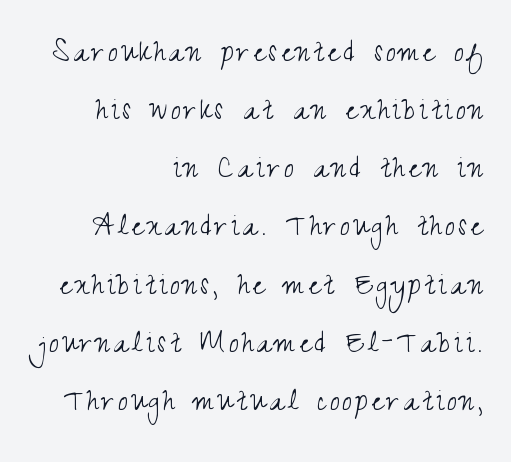
Q: Is the text bold? A: No.
Q: Is the text italic (slanted)? A: No, it is upright.
Q: Is the typeface a serif or a sans-serif typeface? A: Sans-serif.
Q: Is the text underlined? A: No.
Q: How is the paragraph aligned? A: Right-aligned.
Q: Width (condensed, normal, or wide)? A: Condensed.
Q: Stroke contrast? A: Medium.
Q: x-height? A: Small.
Q: Monospaced? A: No.
